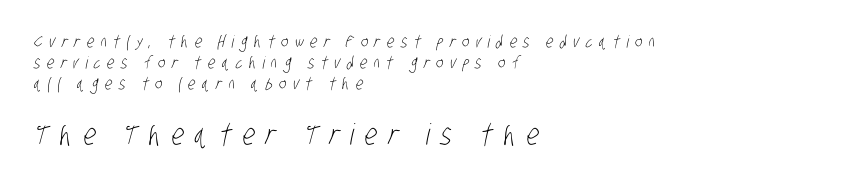
Q: Is the text bold? A: No.
Q: Is the typeface a serif or a sans-serif typeface? A: Sans-serif.
Q: Is the text underlined? A: No.
Q: How is the paragraph aligned? A: Left-aligned.
Q: Is the spacing between letters normal or unusually wide? A: Unusually wide.
Q: Is the spacing between lines tight, normal or loose? A: Normal.
Q: Which block of text is set in a larger size, the first (top) or the second (bottom)? A: The second (bottom) one.
Q: Width (condensed, normal, or wide)? A: Condensed.
Q: Stroke contrast? A: Low.
Q: x-height? A: Large.
Q: Monospaced? A: No.
